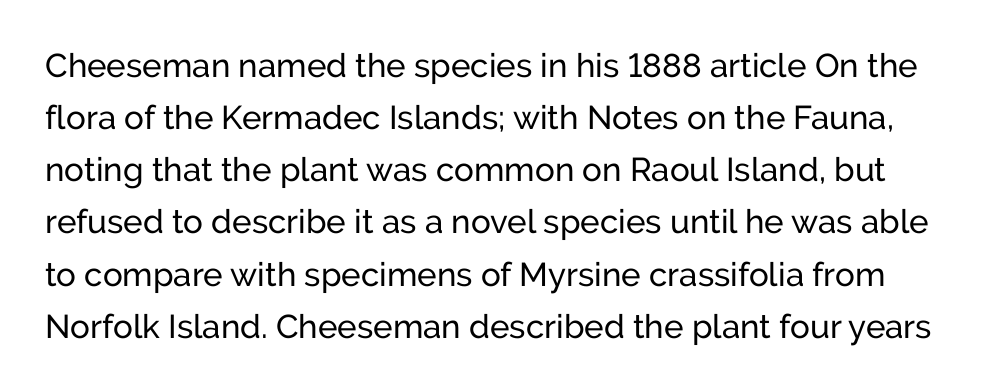
Proportional: the letters do not fall into vertical columns. Is there much room between lines? A standard amount, neither cramped nor airy. Honestly, the letter spacing is just normal — you wouldn't notice it. Unbolded letterforms with no extra heft. I'd call this a sans setting — the letters go barefoot. Characters remain perfectly vertical along every line.
